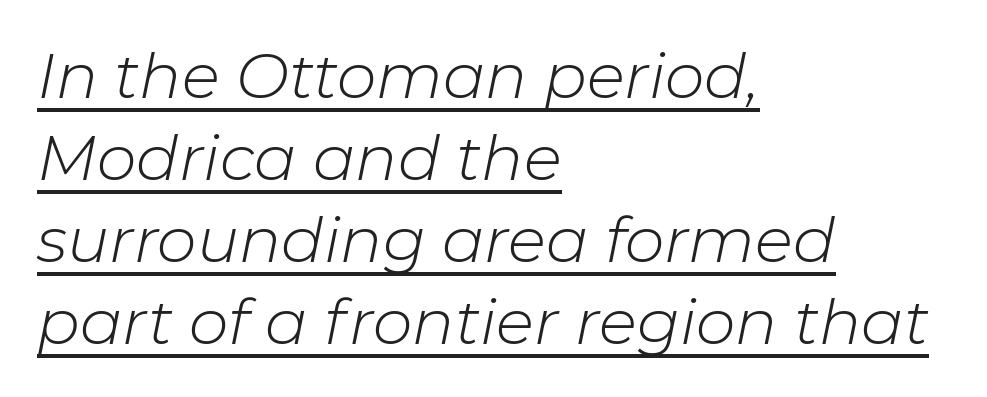
Q: Is the text bold? A: No.
Q: Is the text italic (slanted)? A: Yes, it leans right by about 11 degrees.
Q: Is the text underlined? A: Yes.
Q: How is the paragraph aligned? A: Left-aligned.
Q: Is the spacing between letters normal or unusually wide? A: Normal.
Q: Is the spacing between lines tight, normal or loose? A: Normal.
Q: Width (condensed, normal, or wide)? A: Normal.
Q: Stroke contrast? A: Low.
Q: x-height? A: Medium.
Q: Monospaced? A: No.
